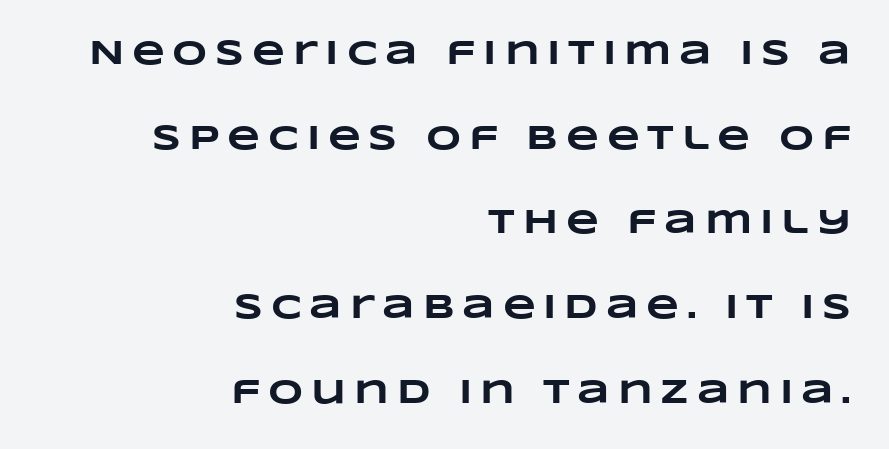
{"bold": "yes", "weight": "heavy", "width": "wide", "stroke_contrast": "low", "x_height": "large", "monospaced": "no", "underline": "no", "align": "right", "line_spacing": "loose", "line_spacing_ratio": 2.49, "letter_spacing": "wide", "letter_spacing_em": 0.23, "glyph_px": 34}
